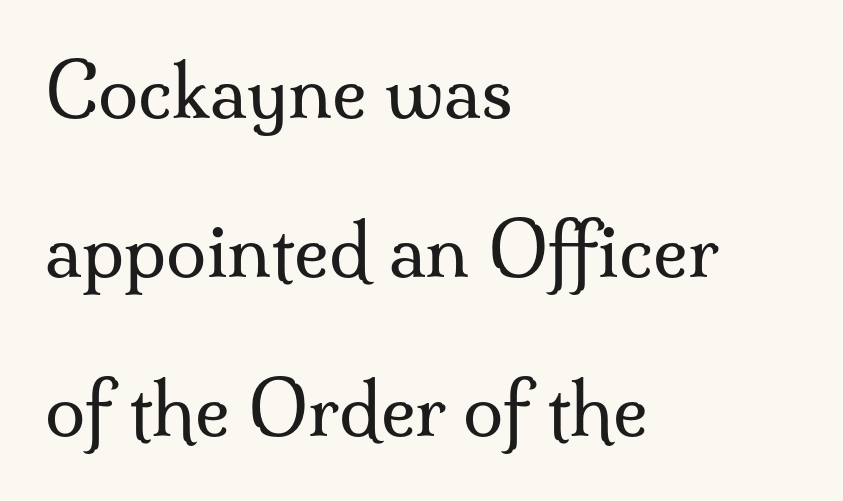
{"serif": "yes", "italic": "no", "bold": "no", "weight": "regular", "width": "normal", "stroke_contrast": "medium", "x_height": "small", "monospaced": "no", "underline": "no", "align": "left", "line_spacing": "loose", "line_spacing_ratio": 2.18, "letter_spacing": "normal", "letter_spacing_em": 0.0, "glyph_px": 73}
